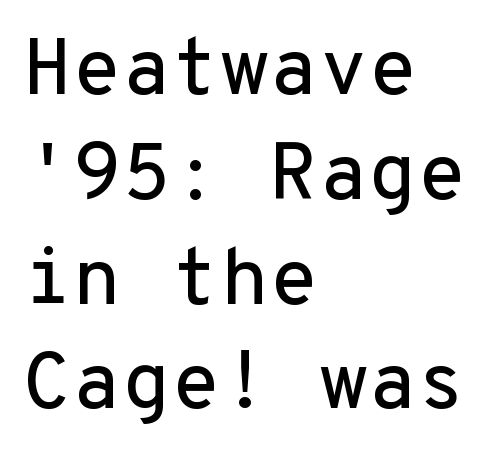
The setting favours the left margin, as ordinary paragraphs usually do. Ordinary non-slanted type is in use. A clean baseline with only descenders dipping below it. Grotesque or geometric, the face here clearly has no serifs.
